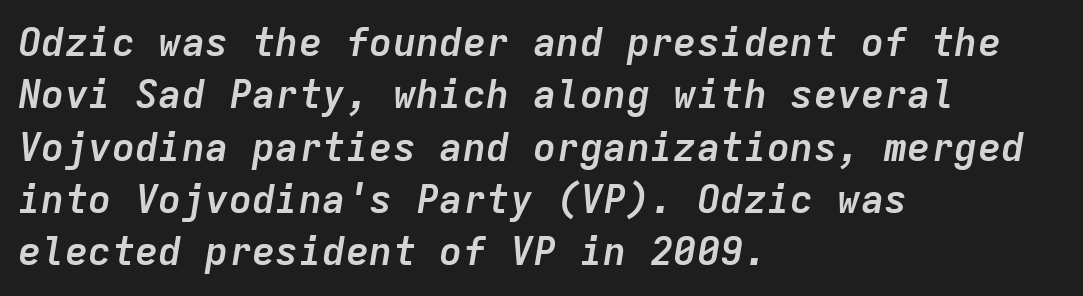
{"italic": "yes", "lean": "right", "slant_degrees": 9, "bold": "yes", "weight": "semibold", "width": "normal", "stroke_contrast": "low", "x_height": "medium", "monospaced": "yes", "underline": "no", "align": "left", "line_spacing": "normal", "line_spacing_ratio": 1.34, "letter_spacing": "normal", "letter_spacing_em": 0.0, "glyph_px": 39}
